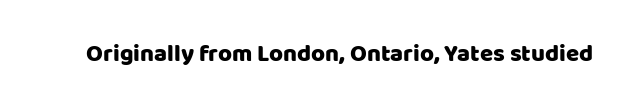
{"italic": "no", "underline": "no", "letter_spacing": "normal", "letter_spacing_em": 0.0, "glyph_px": 24}
